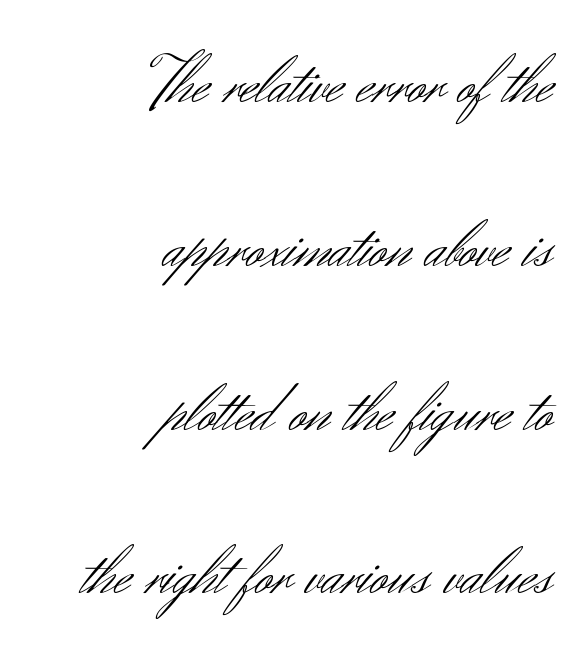
{"serif": "no", "bold": "no", "weight": "light", "width": "normal", "stroke_contrast": "medium", "x_height": "small", "monospaced": "no", "underline": "no", "align": "right", "line_spacing": "loose", "line_spacing_ratio": 2.34, "letter_spacing": "normal", "letter_spacing_em": 0.0, "glyph_px": 70}
